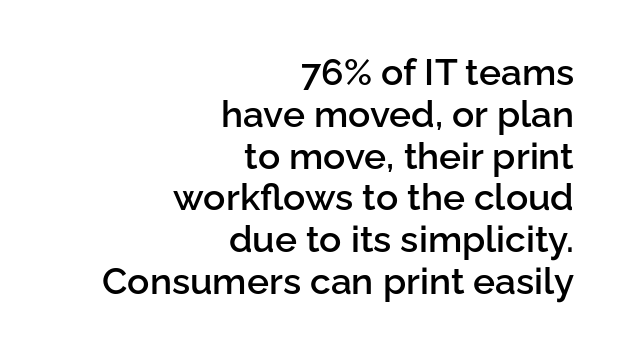
Q: Is the text bold? A: Semi-bold.
Q: Is the text italic (slanted)? A: No, it is upright.
Q: Is the typeface a serif or a sans-serif typeface? A: Sans-serif.
Q: Is the text underlined? A: No.
Q: How is the paragraph aligned? A: Right-aligned.
Q: Is the spacing between letters normal or unusually wide? A: Normal.
Q: Is the spacing between lines tight, normal or loose? A: Tight.
Q: Width (condensed, normal, or wide)? A: Normal.
Q: Stroke contrast? A: Low.
Q: x-height? A: Medium.
Q: Monospaced? A: No.
